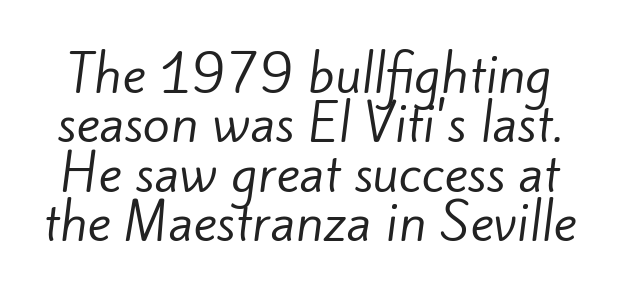
Q: Is the text bold? A: No.
Q: Is the typeface a serif or a sans-serif typeface? A: Sans-serif.
Q: Is the text underlined? A: No.
Q: Is the spacing between letters normal or unusually wide? A: Normal.
Q: Is the spacing between lines tight, normal or loose? A: Tight.
Q: Width (condensed, normal, or wide)? A: Normal.
Q: Stroke contrast? A: Low.
Q: x-height? A: Small.
Q: Monospaced? A: No.
